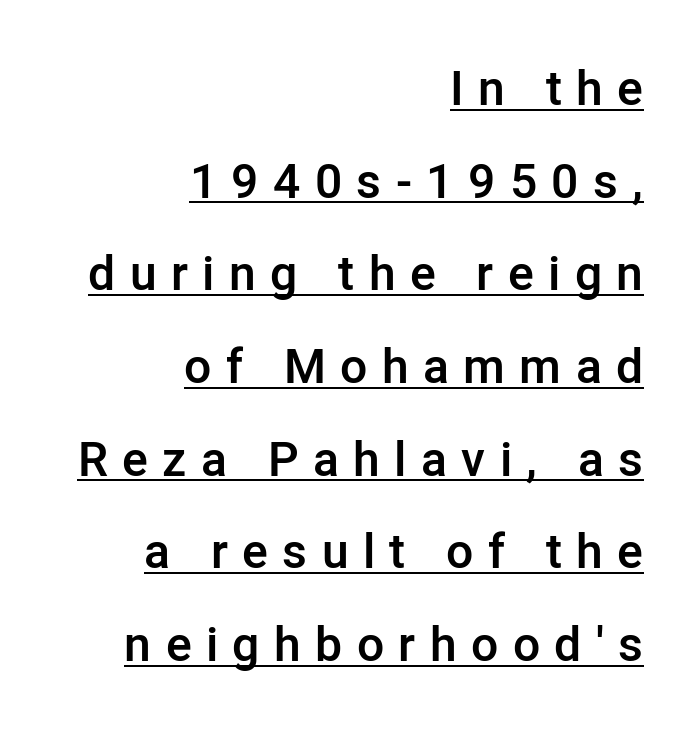
Every character sits straight up, as roman type does. The letterforms stand isolated, each surrounded by extra space. These lines are rendered in a variable-pitch font. Each new line begins a long way beneath the previous one. Nothing sits at the stroke ends, so this counts as sans-serif.
